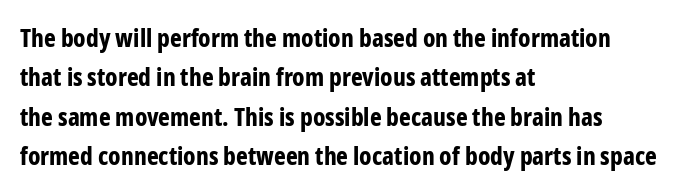
Q: Is the text bold? A: Yes.
Q: Is the text italic (slanted)? A: No, it is upright.
Q: Is the text underlined? A: No.
Q: How is the paragraph aligned? A: Left-aligned.
Q: Is the spacing between letters normal or unusually wide? A: Normal.
Q: Is the spacing between lines tight, normal or loose? A: Normal.
